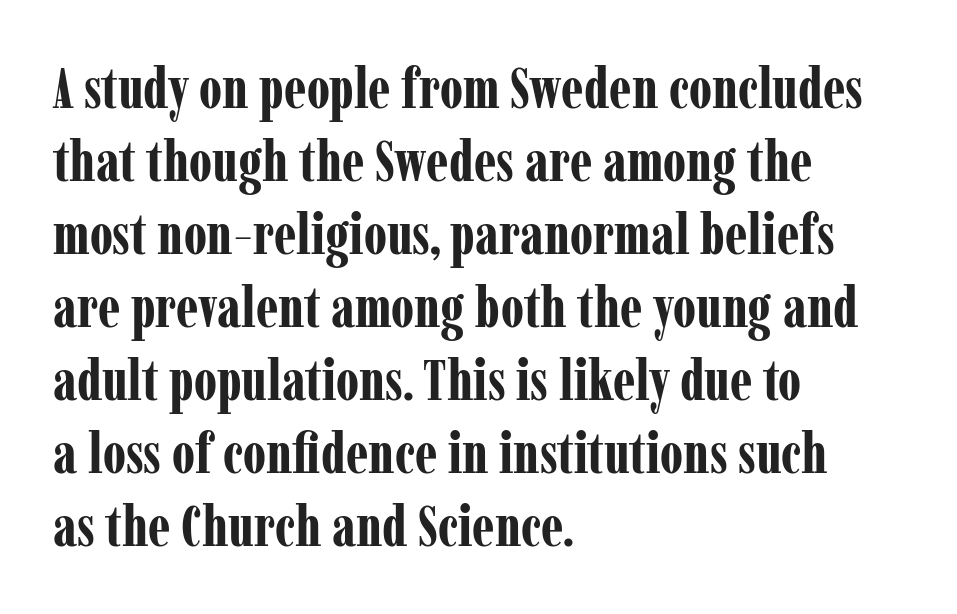
Horizontally, the lines are justified to the leading edge only. This rendering features lettering with no underline. Do the characters align in a grid? No, the font is proportional. Does the leading feel generous? No, just average. Is the type bold? Yes — the strokes are clearly thick and heavy.
